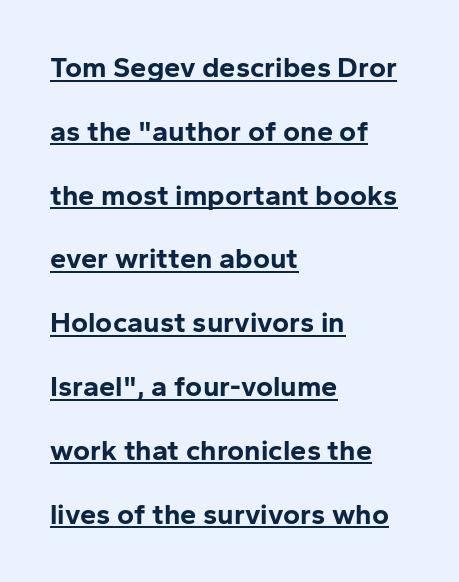
Note the varied advance widths — an 'i' is clearly narrower than an 'm'. Each line of the rendering has a horizontal stroke beneath the glyphs. What kind of face is this? One without serifs — a sans. Does the copy run flush right? No — it runs flush left. Plenty of ink on the page — the face is bold. Standard letterfit; no display-style spreading of the glyphs.
